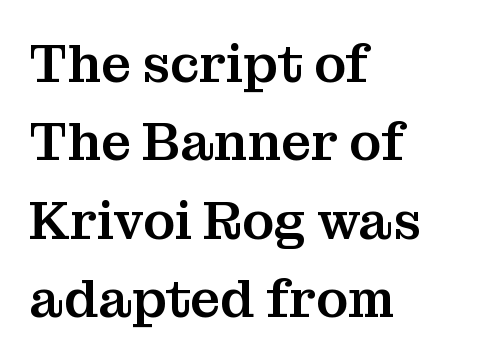
Beneath every word, the page is bare. The typography opts for an upright posture over an oblique one. All the whitespace from short lines collects on the right. Stroke terminals: seriffed. You could not count columns in this text — the font is proportionally spaced.
